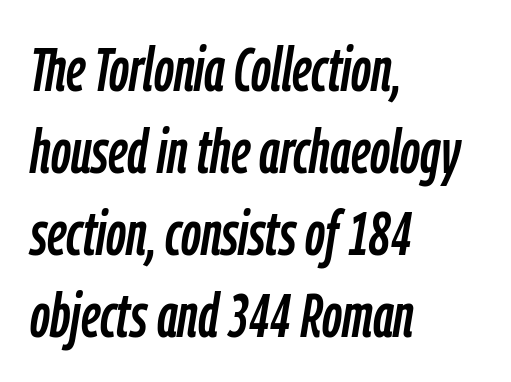
Q: Is the text italic (slanted)? A: Yes, it leans right by about 9 degrees.
Q: Is the text underlined? A: No.
Q: How is the paragraph aligned? A: Left-aligned.
Q: Is the spacing between letters normal or unusually wide? A: Normal.
Q: Is the spacing between lines tight, normal or loose? A: Normal.
Q: Width (condensed, normal, or wide)? A: Condensed.
Q: Stroke contrast? A: Low.
Q: x-height? A: Medium.
Q: Monospaced? A: No.
